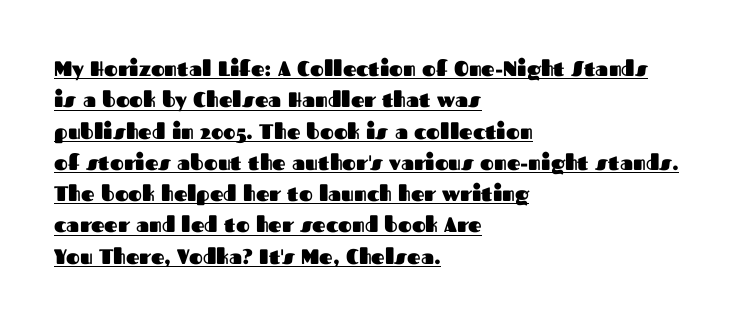
Q: Is the text bold? A: Yes.
Q: Is the text italic (slanted)? A: No, it is upright.
Q: Is the text underlined? A: Yes.
Q: How is the paragraph aligned? A: Left-aligned.
Q: Is the spacing between letters normal or unusually wide? A: Normal.
Q: Is the spacing between lines tight, normal or loose? A: Normal.
